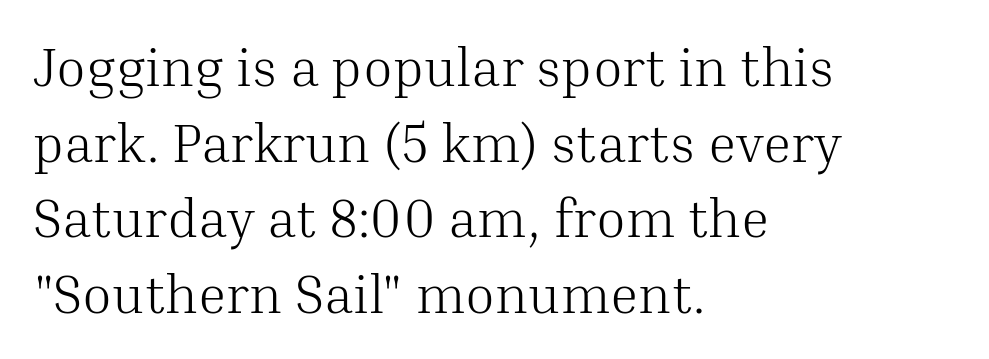
These lines are composed in type with serifs. A bare baseline throughout the passage. The axis of the letterforms is exactly vertical. Line starts are locked; line ends wander.
